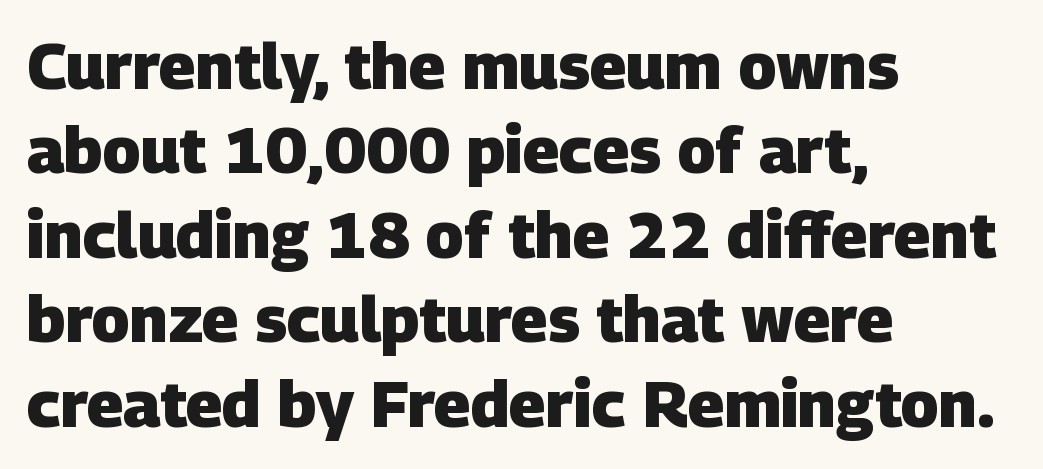
Q: Is the text bold? A: Yes.
Q: Is the typeface a serif or a sans-serif typeface? A: Sans-serif.
Q: Is the text underlined? A: No.
Q: How is the paragraph aligned? A: Left-aligned.
Q: Is the spacing between letters normal or unusually wide? A: Normal.
Q: Is the spacing between lines tight, normal or loose? A: Normal.
Q: Width (condensed, normal, or wide)? A: Normal.
Q: Stroke contrast? A: Low.
Q: x-height? A: Large.
Q: Monospaced? A: No.
